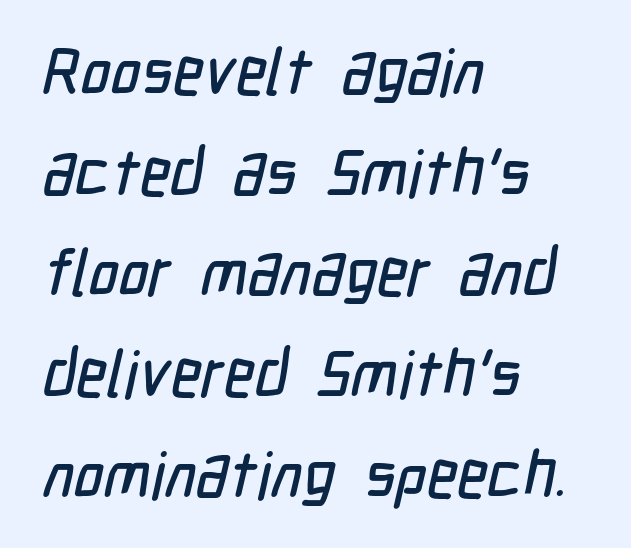
Spacing verdict: proportional, widths tailored to each character. Nothing sits at the stroke ends, so this counts as sans-serif. No extra tracking has been applied to these lines. The typesetter chose a ragged-right arrangement here. No word sits above an underline.
